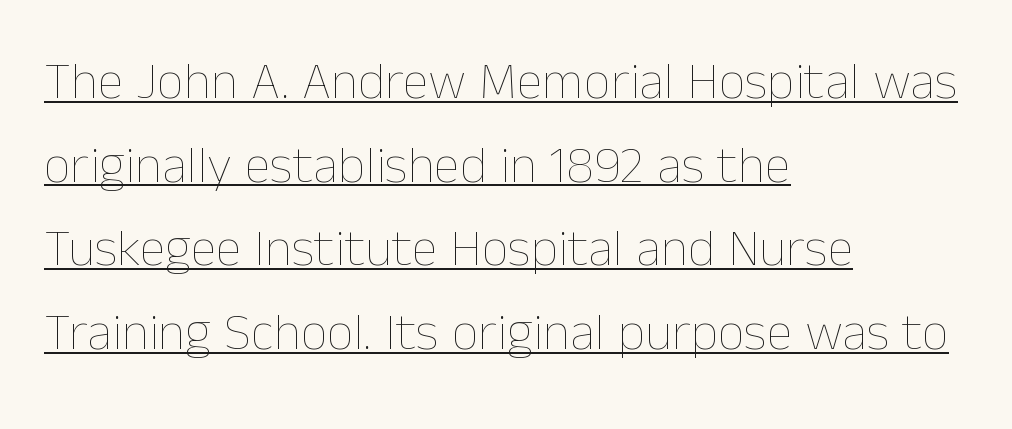
The image shows 53 px thin type, upright; set left-aligned, normal line spacing (1.58x), normal letter spacing, underlined; low stroke contrast and a medium x-height.
